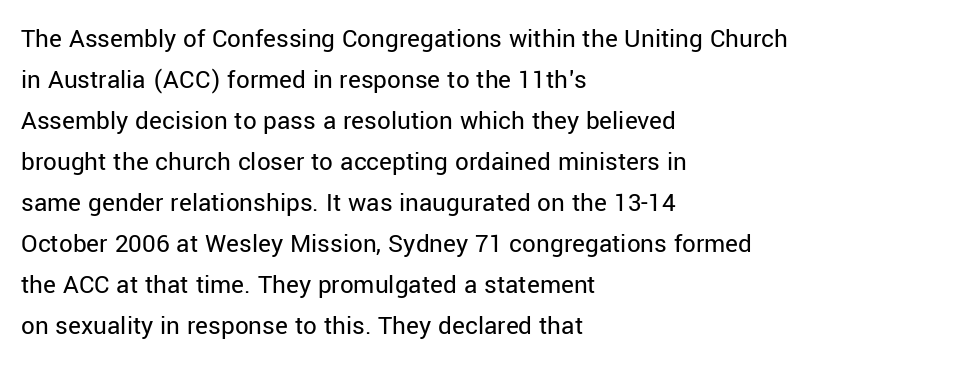
On a weight scale, this lands at 450 or below. The passage shown has conventional tracking throughout. A normal amount of white space separates one row of letters from the next. The rag falls on the right side of this text block.
